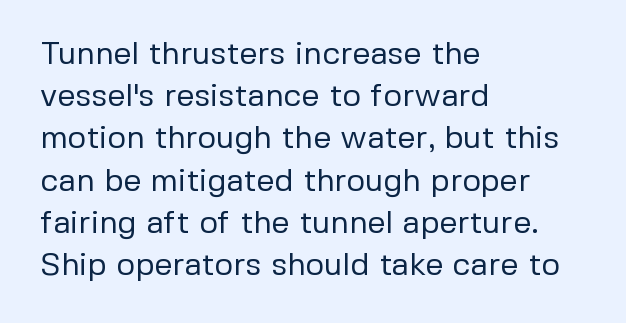
The image shows 32 px regular-weight sans-serif type, upright; set left-aligned, normal line spacing (1.32x), normal letter spacing, not underlined; low stroke contrast and a medium x-height.
